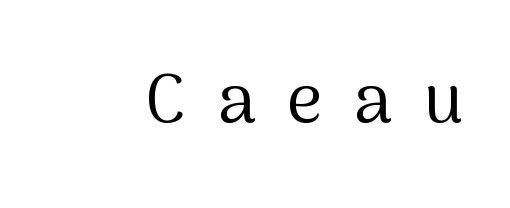
The passage shown has open, widely tracked lettering throughout. A typesetter would call this proportional, since set widths differ per character. The font's upright variant was chosen for this text. The baseline area is clear.
